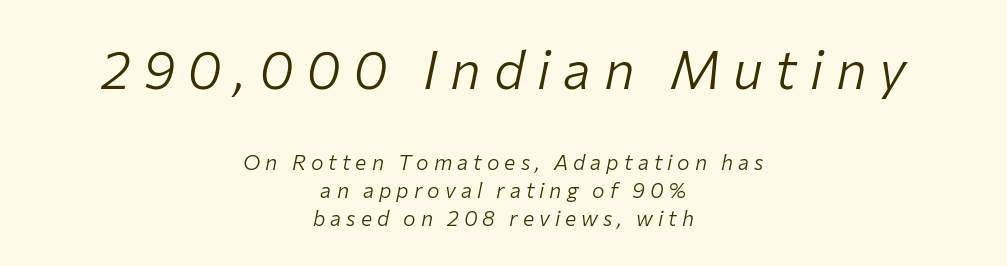
{"italic": "yes", "lean": "right", "slant_degrees": 12, "bold": "no", "weight": "light", "width": "normal", "stroke_contrast": "low", "x_height": "medium", "monospaced": "no", "underline": "no", "align": "center", "line_spacing": "normal", "line_spacing_ratio": 1.33, "letter_spacing": "wide", "letter_spacing_em": 0.24, "larger_block": "first", "size_ratio": 2.52, "glyph_px": 53}
